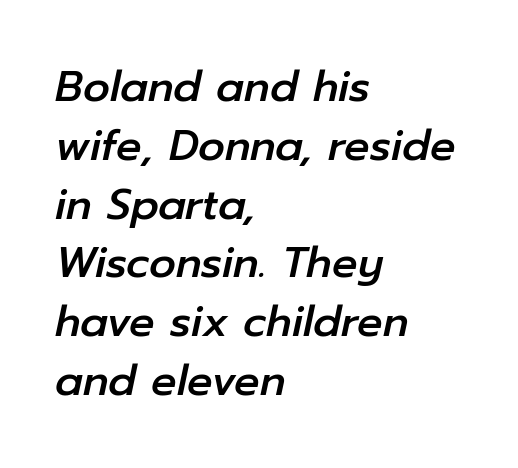
Q: Is the text italic (slanted)? A: Yes, it leans right by about 12 degrees.
Q: Is the text underlined? A: No.
Q: How is the paragraph aligned? A: Left-aligned.
Q: Is the spacing between letters normal or unusually wide? A: Normal.
Q: Is the spacing between lines tight, normal or loose? A: Normal.
Q: Width (condensed, normal, or wide)? A: Normal.
Q: Stroke contrast? A: Low.
Q: x-height? A: Medium.
Q: Monospaced? A: No.
